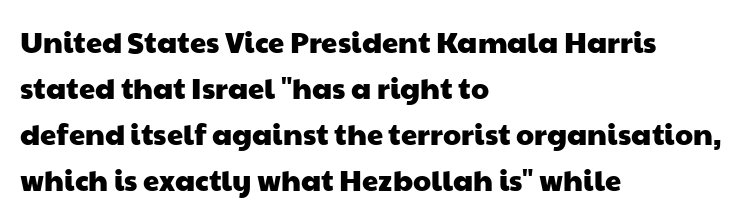
{"serif": "no", "width": "wide", "stroke_contrast": "low", "x_height": "medium", "monospaced": "no", "underline": "no", "align": "left", "line_spacing": "normal", "line_spacing_ratio": 1.59, "letter_spacing": "normal", "letter_spacing_em": 0.0, "glyph_px": 29}
